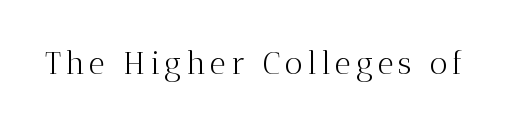
Character widths vary here, with narrow letters taking less room than wide ones. Descenders are the only things crossing below the line. Classification — serif. The lettering holds an erect, upright posture throughout. Weight: in the light-to-regular range.
